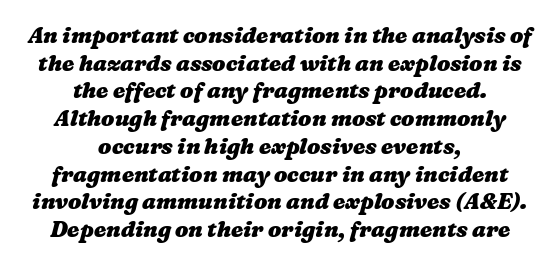
The paragraph has two soft edges and a firm central axis. Caption: standard tracking, unaltered. Each new line begins a customary step beneath the previous one. As a designer I'd log this as weight 700, bold. Underline: absent.
